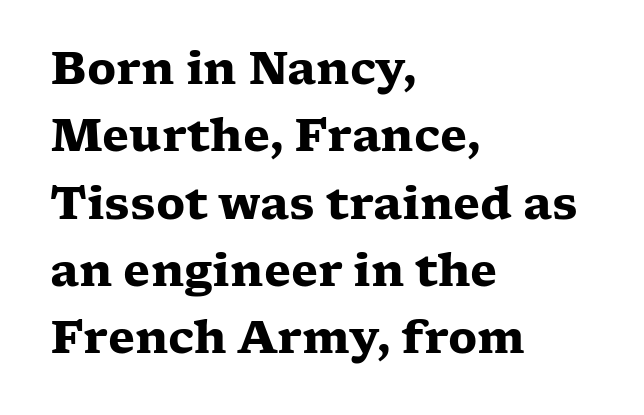
The image shows 44 px heavy, wide serif type, upright; set left-aligned, normal line spacing (1.53x), normal letter spacing, not underlined; low stroke contrast and a medium x-height.
